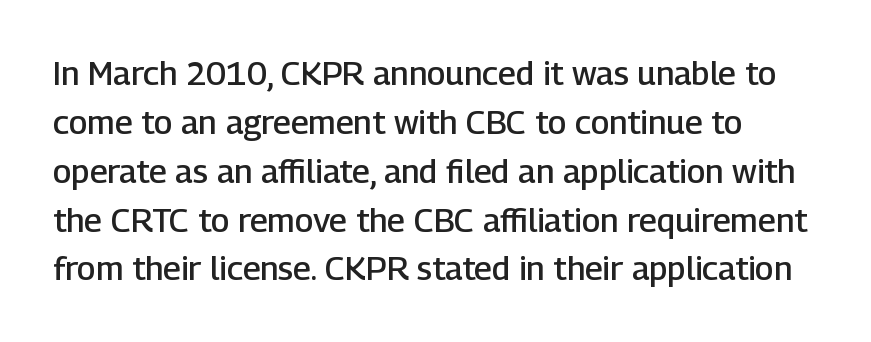
The image shows 33 px semibold sans-serif type, upright; set normal line spacing (1.48x), normal letter spacing, not underlined; low stroke contrast and a medium x-height.
